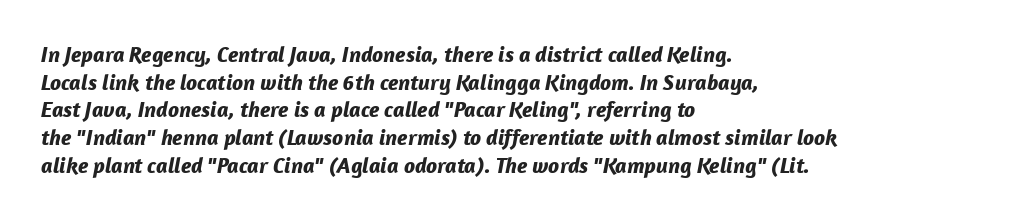
Q: Is the text bold? A: Yes.
Q: Is the text italic (slanted)? A: Yes, it leans right by about 12 degrees.
Q: Is the text underlined? A: No.
Q: How is the paragraph aligned? A: Left-aligned.
Q: Is the spacing between letters normal or unusually wide? A: Normal.
Q: Is the spacing between lines tight, normal or loose? A: Normal.
